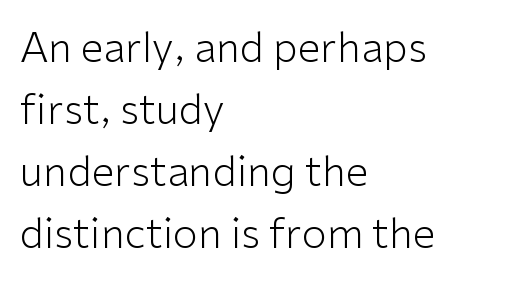
This sample has the flowing, uneven cadence of proportional lettering. Any mark beneath the type? The region is blank. Reading down the column, the eye jumps a familiar distance to each next line. Reading down the block, your eye returns to a fixed left position each line. Heft: none added — not bold. The specimen reads as upright at a glance.
